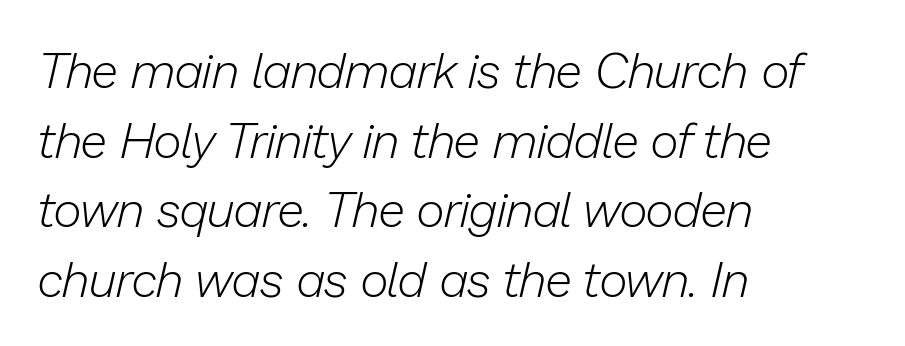
The image shows 49 px light type, italic (leaning right); set left-aligned, normal line spacing (1.42x), normal letter spacing, not underlined; low stroke contrast and a medium x-height.
